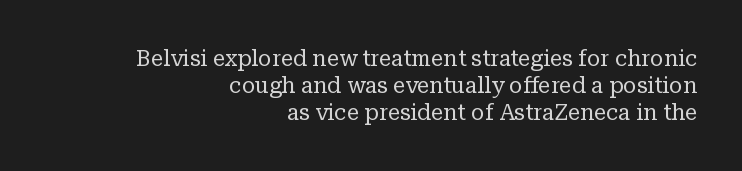
Q: Is the text bold? A: No.
Q: Is the text italic (slanted)? A: No, it is upright.
Q: Is the text underlined? A: No.
Q: How is the paragraph aligned? A: Right-aligned.
Q: Is the spacing between letters normal or unusually wide? A: Normal.
